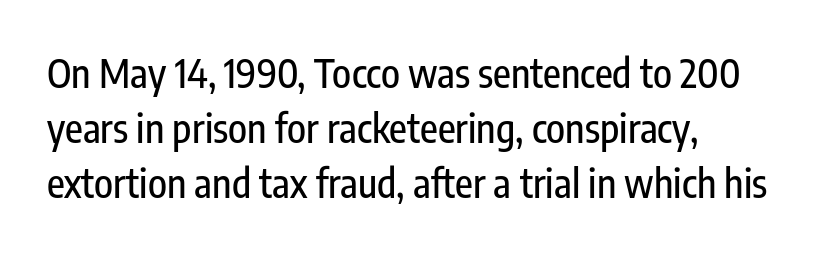
The image shows 39 px condensed sans-serif type, upright; set normal line spacing (1.41x), normal letter spacing, not underlined; low stroke contrast and a medium x-height.
